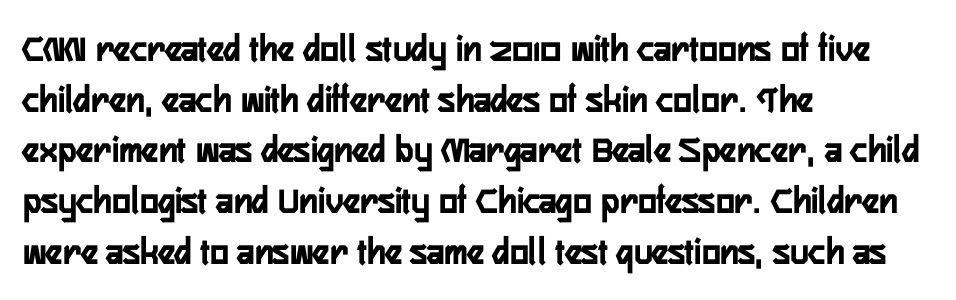
The image shows 39 px semibold, condensed sans-serif type, upright; set left-aligned, normal line spacing (1.3x), normal letter spacing, not underlined; low stroke contrast and a medium x-height.
